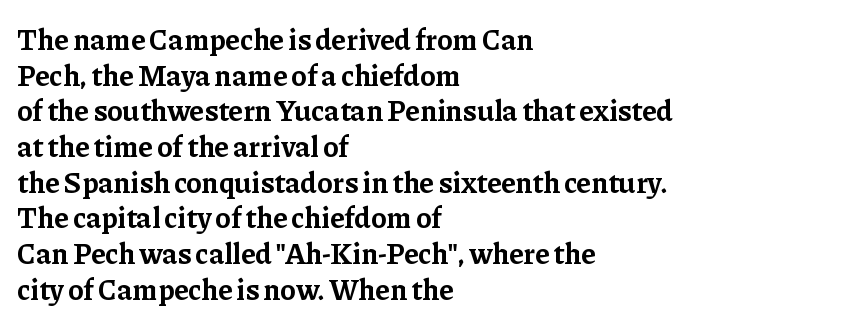
Q: Is the text bold? A: Yes.
Q: Is the text italic (slanted)? A: No, it is upright.
Q: Is the typeface a serif or a sans-serif typeface? A: Serif.
Q: Is the text underlined? A: No.
Q: How is the paragraph aligned? A: Left-aligned.
Q: Is the spacing between letters normal or unusually wide? A: Normal.
Q: Width (condensed, normal, or wide)? A: Normal.
Q: Stroke contrast? A: Low.
Q: x-height? A: Medium.
Q: Monospaced? A: No.
